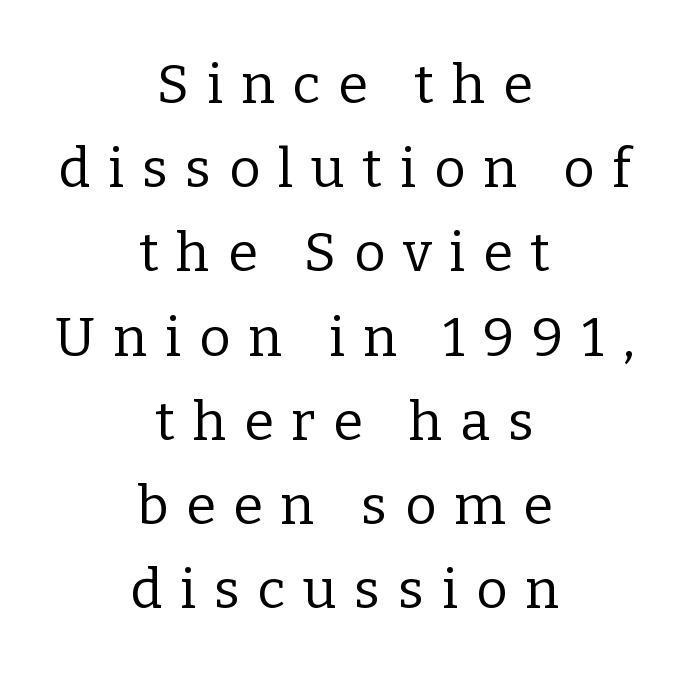
Q: Is the text bold? A: No.
Q: Is the text italic (slanted)? A: No, it is upright.
Q: Is the typeface a serif or a sans-serif typeface? A: Serif.
Q: Is the text underlined? A: No.
Q: How is the paragraph aligned? A: Centered.
Q: Is the spacing between letters normal or unusually wide? A: Unusually wide.
Q: Is the spacing between lines tight, normal or loose? A: Normal.
Q: Width (condensed, normal, or wide)? A: Normal.
Q: Stroke contrast? A: Low.
Q: x-height? A: Medium.
Q: Monospaced? A: No.
